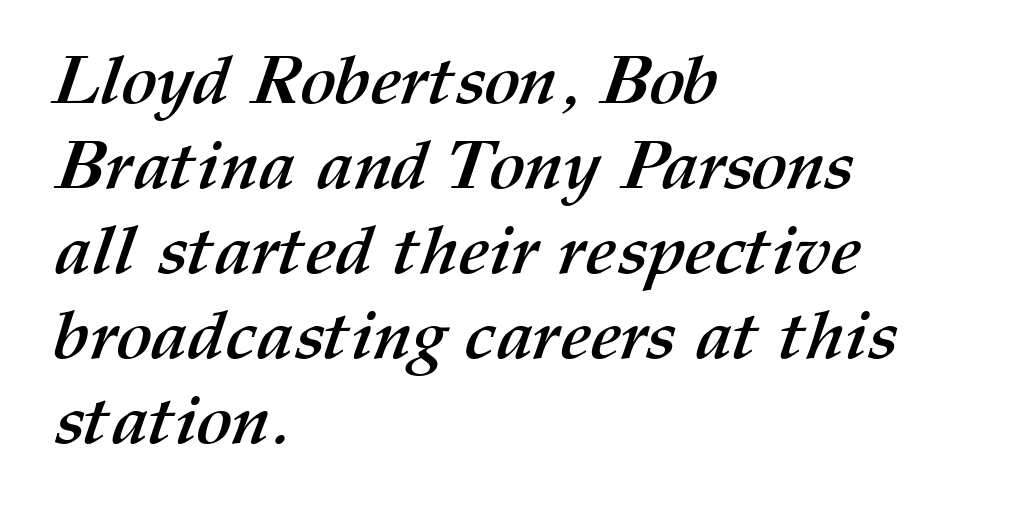
Honestly, the letter spacing is just normal — you wouldn't notice it. Whoever set this chose a conventional vertical rhythm. Left-aligned paragraph, ragged on the right. The passage shown is not underscored anywhere.
